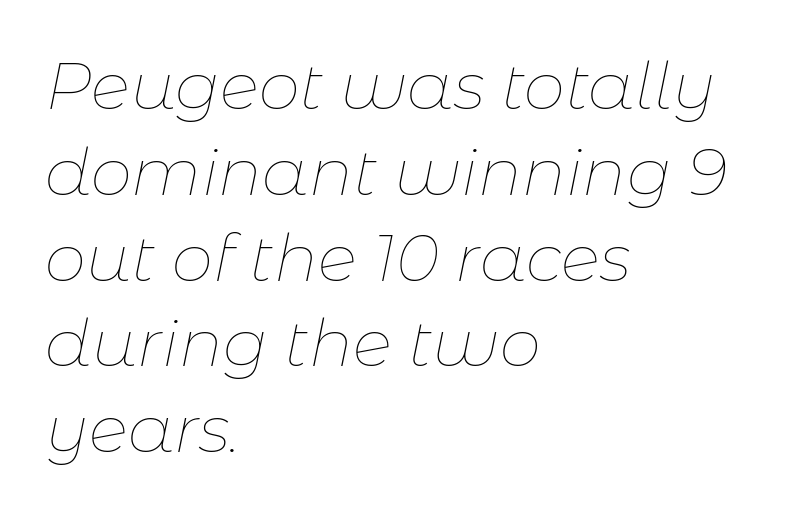
Q: Is the text bold? A: No.
Q: Is the text italic (slanted)? A: Yes, it leans right by about 11 degrees.
Q: Is the text underlined? A: No.
Q: How is the paragraph aligned? A: Left-aligned.
Q: Is the spacing between letters normal or unusually wide? A: Normal.
Q: Is the spacing between lines tight, normal or loose? A: Normal.
Q: Width (condensed, normal, or wide)? A: Normal.
Q: Stroke contrast? A: Low.
Q: x-height? A: Medium.
Q: Monospaced? A: No.
